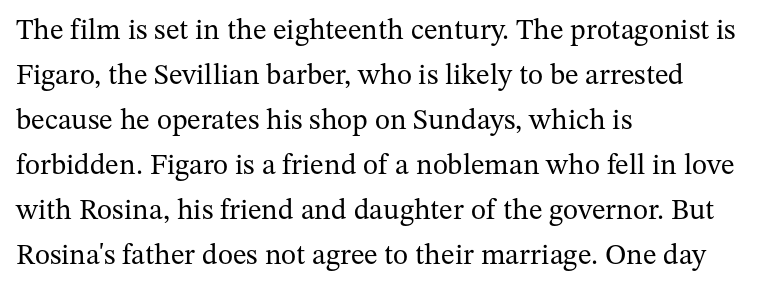
{"serif": "yes", "italic": "no", "bold": "no", "weight": "regular", "width": "normal", "stroke_contrast": "medium", "x_height": "medium", "monospaced": "no", "underline": "no", "align": "left", "line_spacing": "normal", "line_spacing_ratio": 1.55, "letter_spacing": "normal", "letter_spacing_em": 0.0, "glyph_px": 29}
